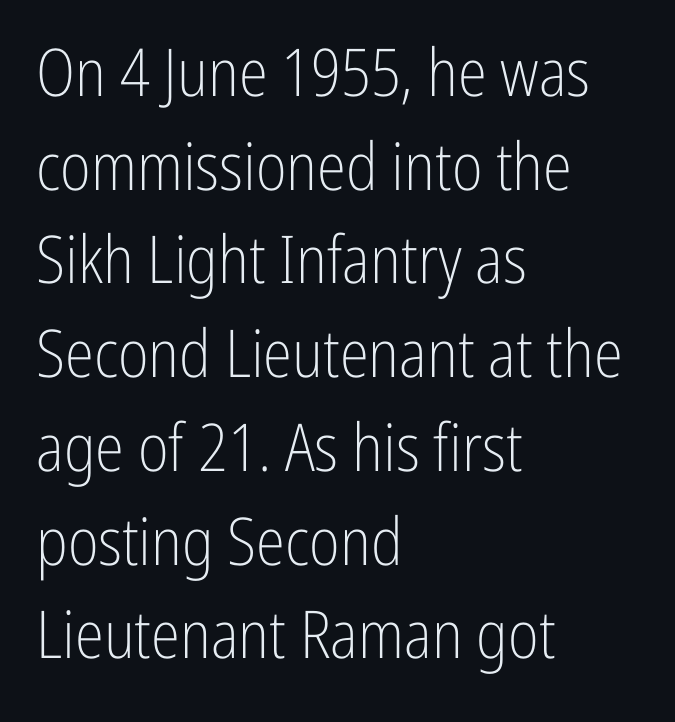
Caption: standard tracking, unaltered. Summary of weight: not heavy and not bold. Type style note: lacks serifs. Rows of type keep a routine distance in the vertical direction.
